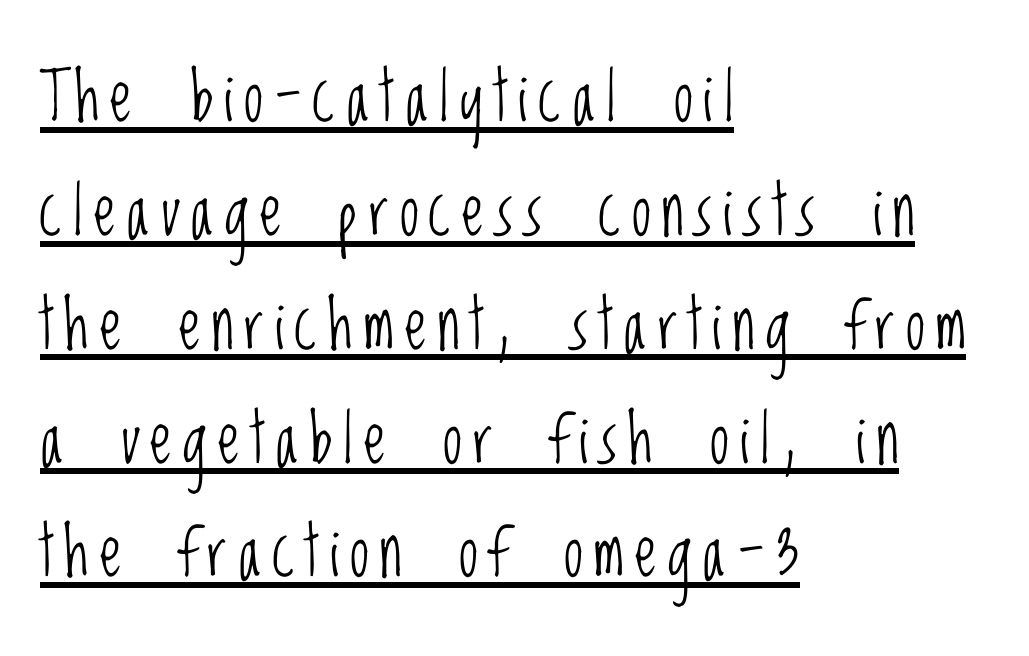
{"serif": "no", "italic": "no", "bold": "no", "weight": "light", "width": "condensed", "stroke_contrast": "low", "x_height": "large", "monospaced": "no", "underline": "yes", "align": "left", "line_spacing": "normal", "line_spacing_ratio": 1.65, "glyph_px": 69}
